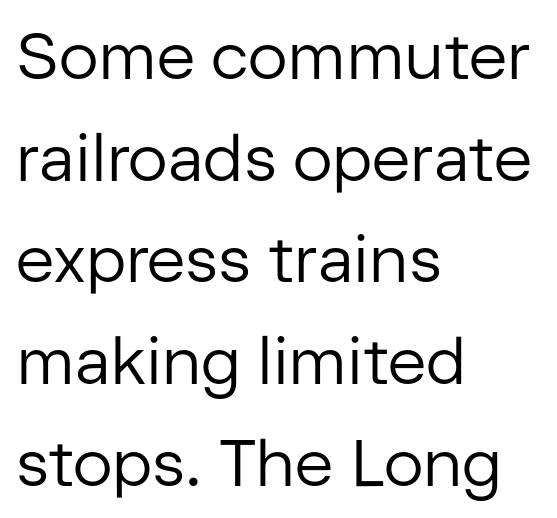
The image shows 66 px regular-weight sans-serif type, upright; set left-aligned, normal line spacing (1.54x), normal letter spacing, not underlined; low stroke contrast and a medium x-height.
